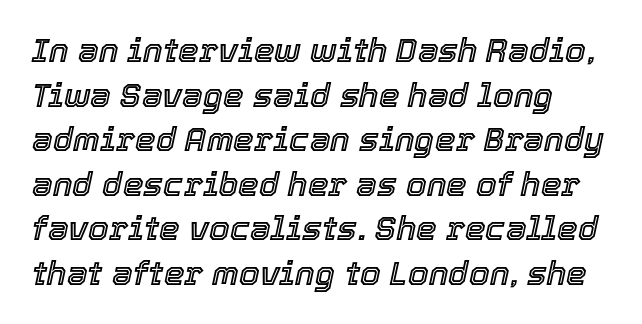
Q: Is the text italic (slanted)? A: Yes, it leans right by about 12 degrees.
Q: Is the text underlined? A: No.
Q: Is the spacing between letters normal or unusually wide? A: Normal.
Q: Is the spacing between lines tight, normal or loose? A: Normal.
Q: Width (condensed, normal, or wide)? A: Normal.
Q: x-height? A: Medium.
Q: Monospaced? A: No.
